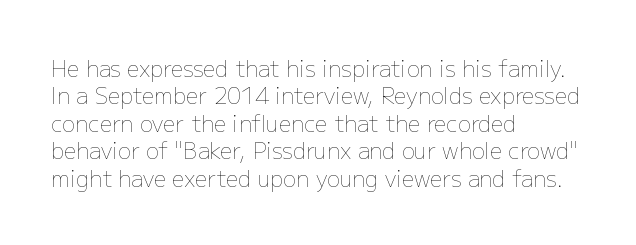
{"italic": "no", "bold": "no", "underline": "no", "align": "left", "line_spacing": "normal", "line_spacing_ratio": 1.25, "letter_spacing": "normal", "letter_spacing_em": 0.0, "glyph_px": 22}
